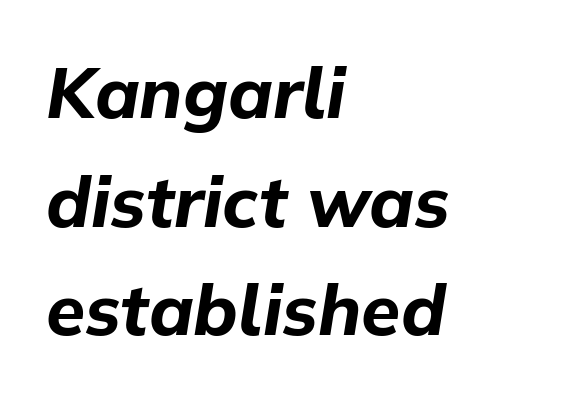
Notice how the stems are inclined rather than vertical — that's the hallmark of italics. Here the designer chose a conventional face with non-uniform glyph widths. All the whitespace from short lines collects on the right. Honestly, the letter spacing is just normal — you wouldn't notice it. The glyphs are unaccompanied by any horizontal stroke below them.
